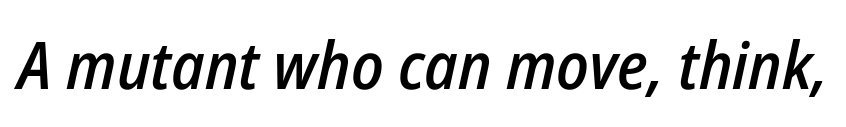
The image shows 66 px semibold, condensed type, italic (leaning right); set normal letter spacing, not underlined; low stroke contrast and a medium x-height.
